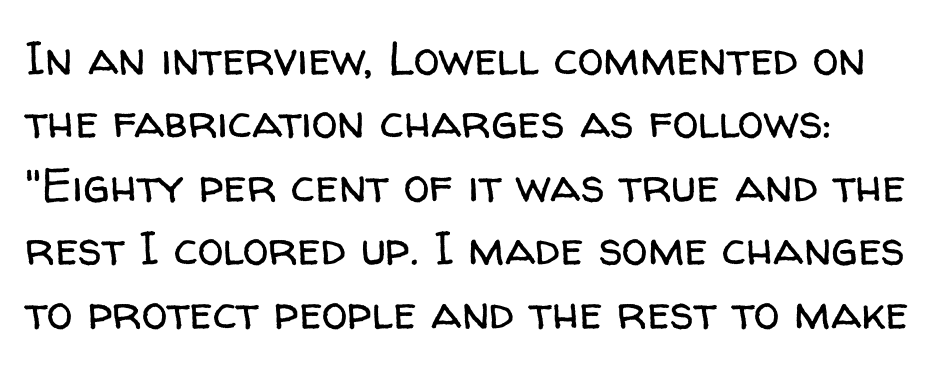
Q: Is the text bold? A: No.
Q: Is the text italic (slanted)? A: No, it is upright.
Q: Is the typeface a serif or a sans-serif typeface? A: Sans-serif.
Q: Is the text underlined? A: No.
Q: Is the spacing between letters normal or unusually wide? A: Normal.
Q: Is the spacing between lines tight, normal or loose? A: Normal.
Q: Width (condensed, normal, or wide)? A: Normal.
Q: Stroke contrast? A: Low.
Q: x-height? A: Medium.
Q: Monospaced? A: No.
